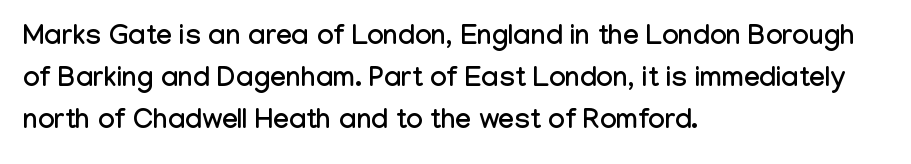
A typesetter would mark this as roman, not italic. These lines keep a tight, regular rhythm from letter to letter. Descenders hang freely into open space. Alignment: flush left. This sample has the flowing, uneven cadence of proportional lettering. The leading is moderate, giving the passage an even texture.
